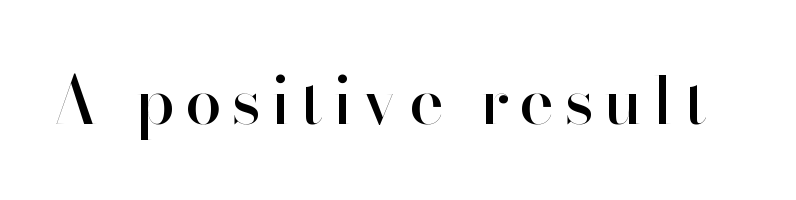
{"serif": "no", "italic": "no", "width": "normal", "stroke_contrast": "high", "x_height": "small", "monospaced": "no", "underline": "no", "glyph_px": 66}
